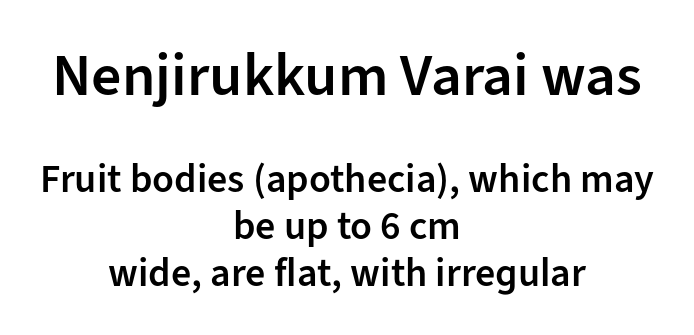
Q: Is the text bold? A: Semi-bold.
Q: Is the text italic (slanted)? A: No, it is upright.
Q: Is the typeface a serif or a sans-serif typeface? A: Sans-serif.
Q: Is the text underlined? A: No.
Q: How is the paragraph aligned? A: Centered.
Q: Is the spacing between letters normal or unusually wide? A: Normal.
Q: Which block of text is set in a larger size, the first (top) or the second (bottom)? A: The first (top) one.
Q: Width (condensed, normal, or wide)? A: Normal.
Q: Stroke contrast? A: Low.
Q: x-height? A: Medium.
Q: Monospaced? A: No.
